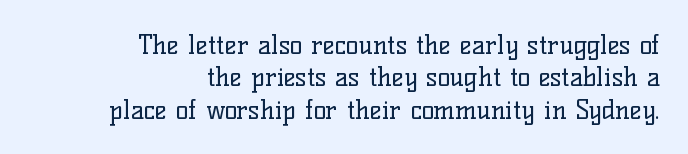
Q: Is the text bold? A: No.
Q: Is the text italic (slanted)? A: No, it is upright.
Q: Is the text underlined? A: No.
Q: How is the paragraph aligned? A: Right-aligned.
Q: Is the spacing between letters normal or unusually wide? A: Normal.
Q: Is the spacing between lines tight, normal or loose? A: Normal.
